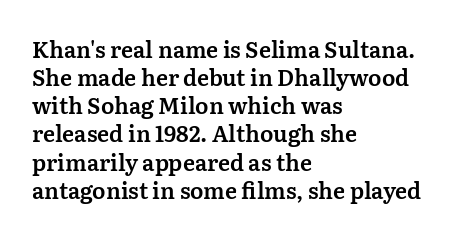
The image shows 22 px text type, upright; set left-aligned, normal line spacing (1.28x), normal letter spacing, not underlined.
